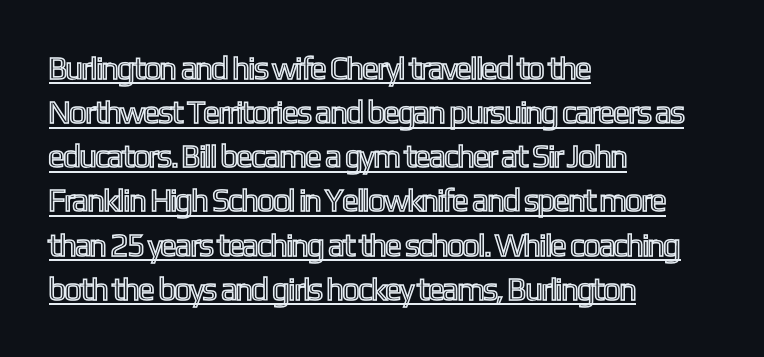
Q: Is the text italic (slanted)? A: No, it is upright.
Q: Is the text underlined? A: Yes.
Q: How is the paragraph aligned? A: Left-aligned.
Q: Is the spacing between letters normal or unusually wide? A: Normal.
Q: Is the spacing between lines tight, normal or loose? A: Normal.
Q: Width (condensed, normal, or wide)? A: Condensed.
Q: x-height? A: Medium.
Q: Monospaced? A: No.
